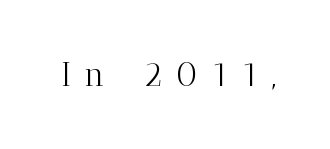
Q: Is the text bold? A: No.
Q: Is the text italic (slanted)? A: No, it is upright.
Q: Is the typeface a serif or a sans-serif typeface? A: Serif.
Q: Is the text underlined? A: No.
Q: Is the spacing between letters normal or unusually wide? A: Unusually wide.
Q: Width (condensed, normal, or wide)? A: Normal.
Q: Stroke contrast? A: Medium.
Q: x-height? A: Medium.
Q: Monospaced? A: No.
